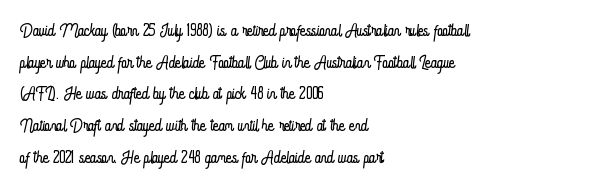
Q: Is the text bold? A: No.
Q: Is the text underlined? A: No.
Q: How is the paragraph aligned? A: Left-aligned.
Q: Is the spacing between letters normal or unusually wide? A: Normal.
Q: Is the spacing between lines tight, normal or loose? A: Normal.
